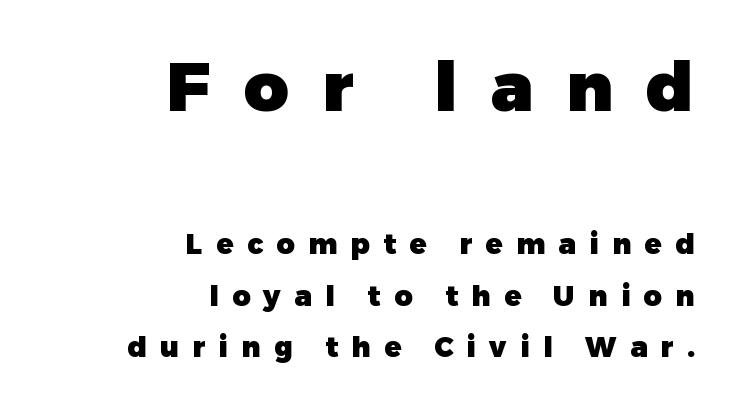
Q: Is the text bold? A: Yes.
Q: Is the text italic (slanted)? A: No, it is upright.
Q: Is the typeface a serif or a sans-serif typeface? A: Sans-serif.
Q: Is the text underlined? A: No.
Q: How is the paragraph aligned? A: Right-aligned.
Q: Is the spacing between letters normal or unusually wide? A: Unusually wide.
Q: Which block of text is set in a larger size, the first (top) or the second (bottom)? A: The first (top) one.
Q: Width (condensed, normal, or wide)? A: Normal.
Q: Stroke contrast? A: Low.
Q: x-height? A: Medium.
Q: Monospaced? A: No.
